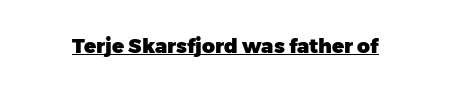
The image shows 20 px bold type, upright; set normal letter spacing, underlined.
